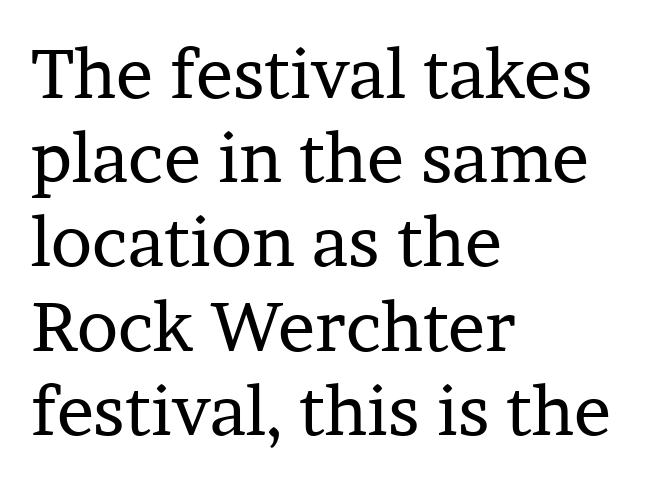
{"serif": "yes", "italic": "no", "bold": "no", "weight": "regular", "width": "normal", "stroke_contrast": "low", "x_height": "medium", "monospaced": "no", "underline": "no", "align": "left", "line_spacing_ratio": 1.22, "letter_spacing": "normal", "letter_spacing_em": 0.0, "glyph_px": 69}
